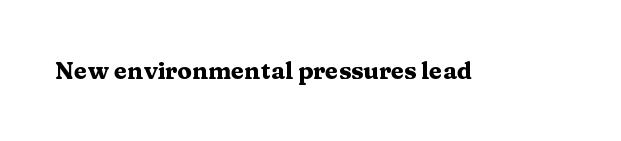
{"italic": "no", "bold": "yes", "underline": "no", "letter_spacing": "normal", "letter_spacing_em": 0.0, "glyph_px": 24}
